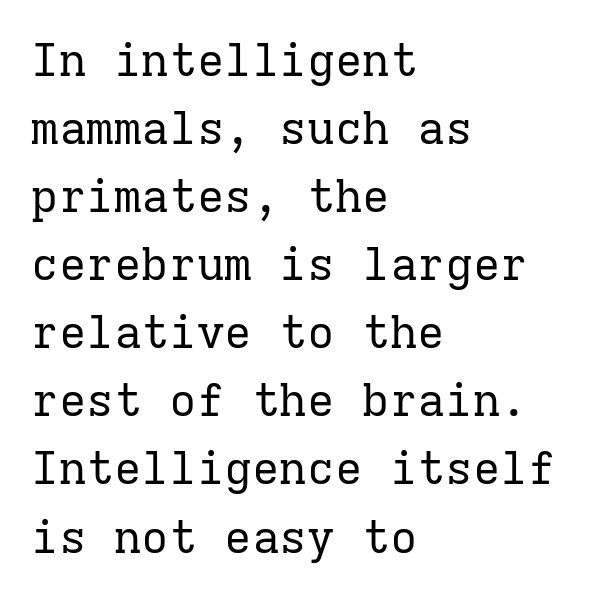
Look at the tracking — it's just the regular setting, nothing added. Unbolded letterforms with no extra heft. Each letter, wide or thin by design, is forced into the same width here. Observe the serifs anchoring each vertical stroke in this sample. Just letters on the line, the space beneath them empty.
